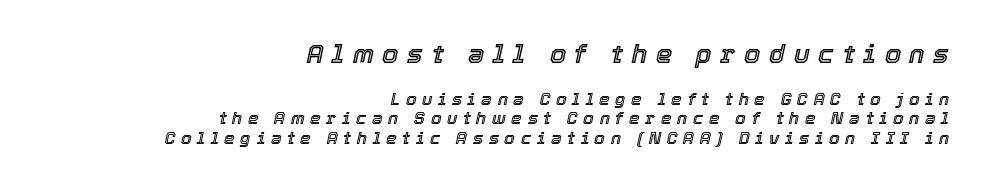
The image shows 26 px text type, italic (leaning right); set right-aligned, tight line spacing (1.13x), unusually wide letter spacing (+0.33 em), not underlined; the first (top) block is 1.53x larger.
